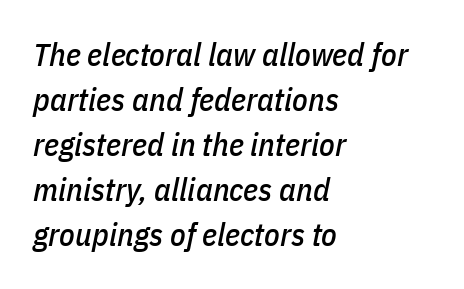
{"italic": "yes", "lean": "right", "slant_degrees": 11, "width": "condensed", "stroke_contrast": "low", "x_height": "medium", "monospaced": "no", "underline": "no", "align": "left", "line_spacing": "normal", "line_spacing_ratio": 1.41, "letter_spacing": "normal", "letter_spacing_em": 0.0, "glyph_px": 32}
